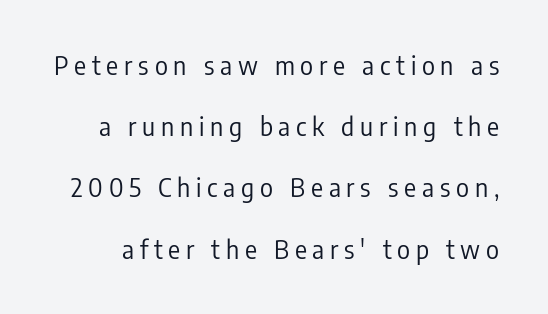
The image shows 25 px text type, upright; set loose line spacing (2.45x), unusually wide letter spacing (+0.23 em), not underlined.
